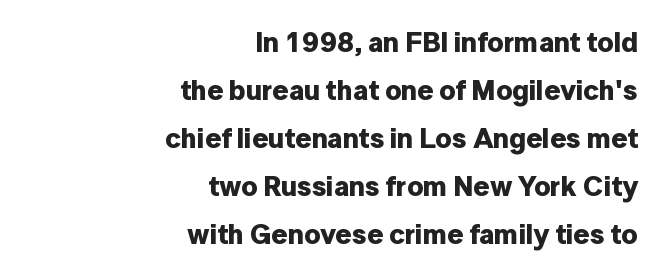
{"serif": "no", "italic": "no", "bold": "yes", "weight": "bold", "width": "normal", "stroke_contrast": "low", "x_height": "medium", "monospaced": "no", "underline": "no", "align": "right", "line_spacing_ratio": 1.71, "letter_spacing": "normal", "letter_spacing_em": 0.0, "glyph_px": 28}
